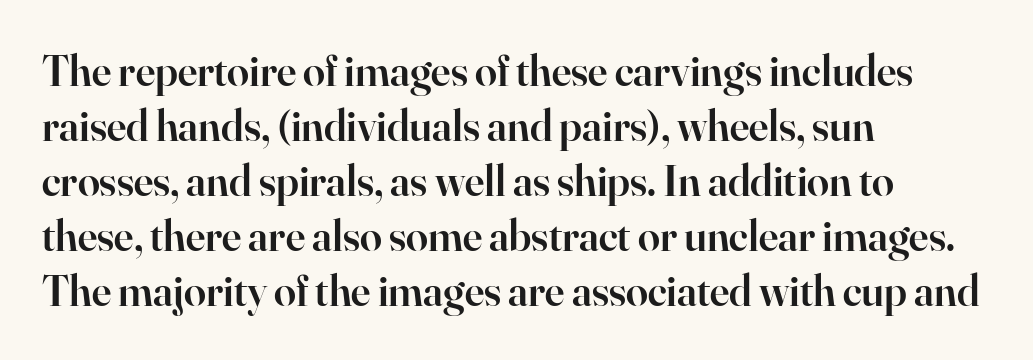
{"serif": "yes", "italic": "no", "bold": "semi", "weight": "semibold", "width": "normal", "stroke_contrast": "high", "x_height": "small", "monospaced": "no", "underline": "no", "align": "left", "line_spacing": "normal", "line_spacing_ratio": 1.25, "letter_spacing": "normal", "letter_spacing_em": 0.0, "glyph_px": 44}
